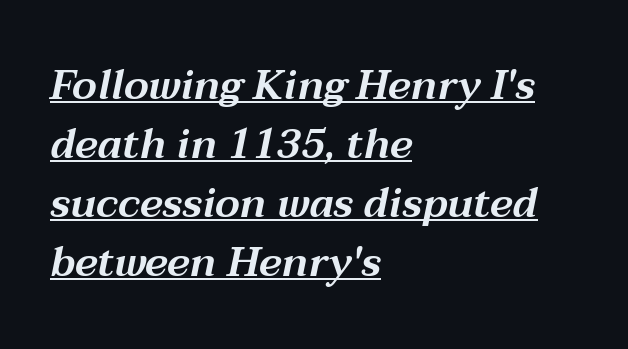
The image shows 41 px wide type, italic (leaning right); set left-aligned, normal line spacing (1.44x), normal letter spacing, underlined; medium stroke contrast and a medium x-height.
